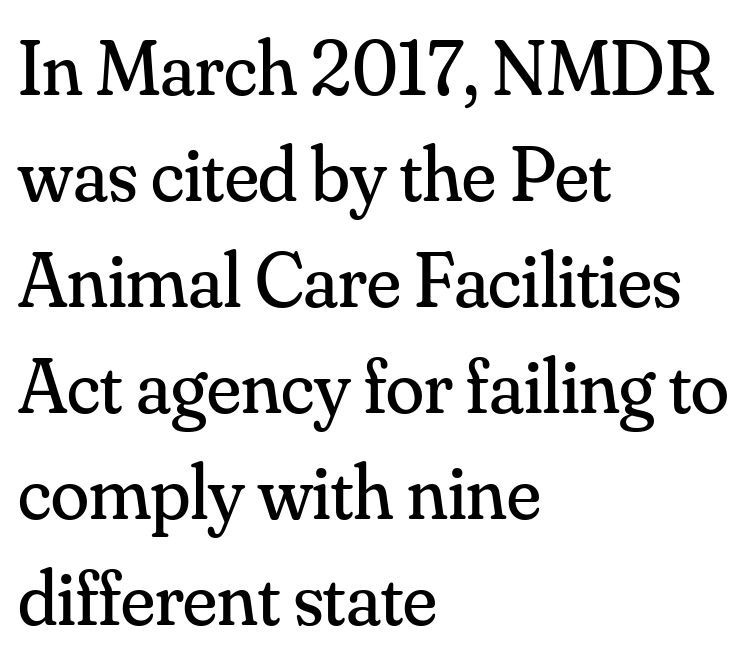
{"serif": "yes", "italic": "no", "bold": "no", "weight": "regular", "width": "normal", "stroke_contrast": "medium", "x_height": "small", "monospaced": "no", "underline": "no", "align": "left", "line_spacing": "normal", "line_spacing_ratio": 1.36, "letter_spacing": "normal", "letter_spacing_em": 0.0, "glyph_px": 78}
